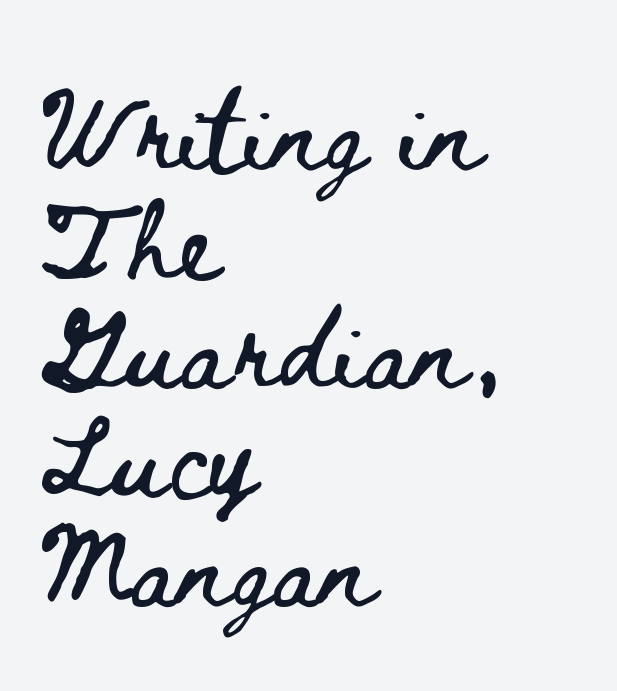
The image shows 79 px wide type; set left-aligned, normal line spacing (1.38x), normal letter spacing, not underlined; low stroke contrast and a small x-height.
